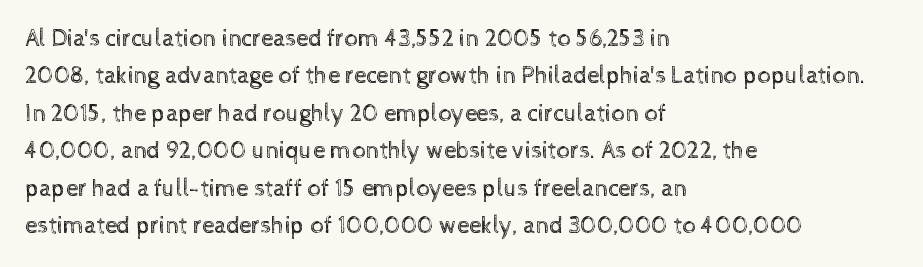
{"italic": "no", "bold": "no", "underline": "no", "align": "left", "line_spacing": "normal", "line_spacing_ratio": 1.56, "letter_spacing": "normal", "letter_spacing_em": 0.0, "glyph_px": 24}
